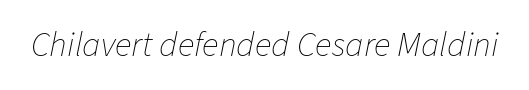
{"italic": "yes", "lean": "right", "slant_degrees": 11, "bold": "no", "weight": "thin", "width": "normal", "stroke_contrast": "low", "x_height": "medium", "monospaced": "no", "underline": "no", "letter_spacing": "normal", "letter_spacing_em": 0.0, "glyph_px": 35}
